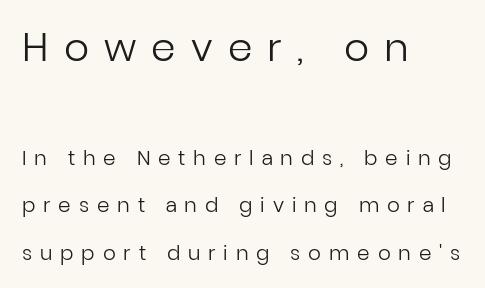
The image shows 39 px regular-weight sans-serif type, upright; set left-aligned, loose line spacing (2.36x), unusually wide letter spacing (+0.39 em), not underlined; the first (top) block is 1.95x larger; low stroke contrast and a medium x-height.
